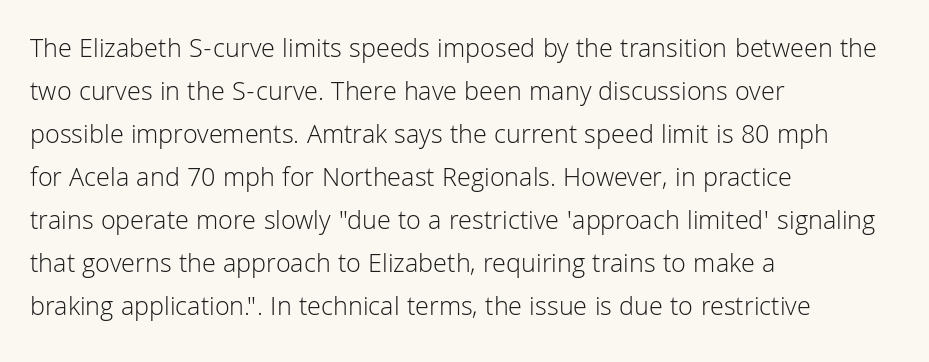
Q: Is the text bold? A: No.
Q: Is the text italic (slanted)? A: No, it is upright.
Q: Is the text underlined? A: No.
Q: How is the paragraph aligned? A: Left-aligned.
Q: Is the spacing between letters normal or unusually wide? A: Normal.
Q: Is the spacing between lines tight, normal or loose? A: Normal.
